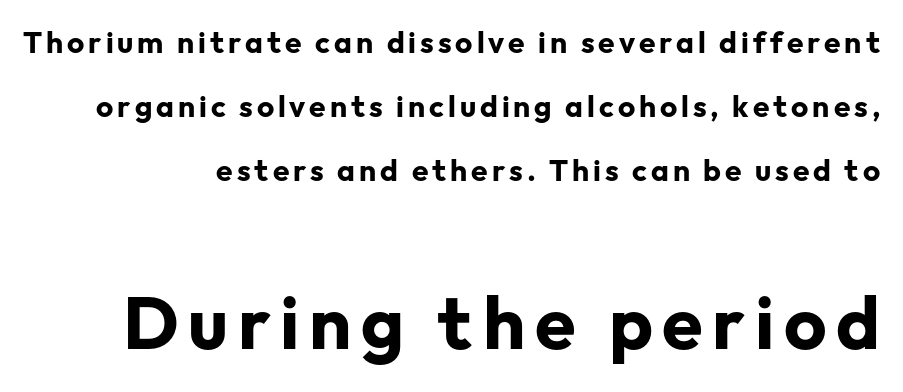
The image shows 74 px bold sans-serif type, upright; set right-aligned, loose line spacing (2.14x), not underlined; the second (bottom) block is 2.47x larger; low stroke contrast and a medium x-height.
